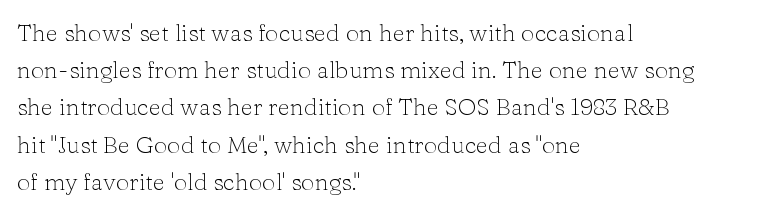
The image shows 24 px text type, upright; set left-aligned, normal line spacing (1.55x), normal letter spacing, not underlined.
